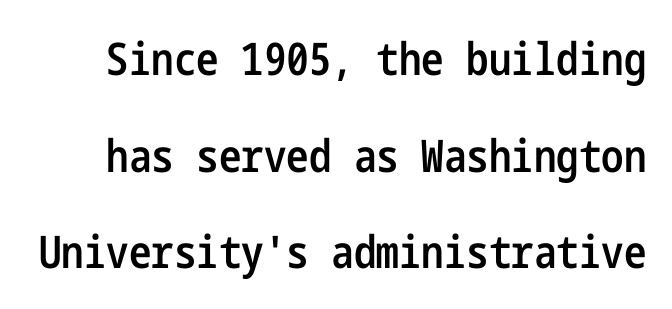
Line spacing here is loose. Characters remain perfectly vertical along every line. Nothing unusual about the tracking: characters are spaced as the font intends. What weight is shown? A semibold, between regular and bold. You can tell from the bare stems that sans-serif type was used.
